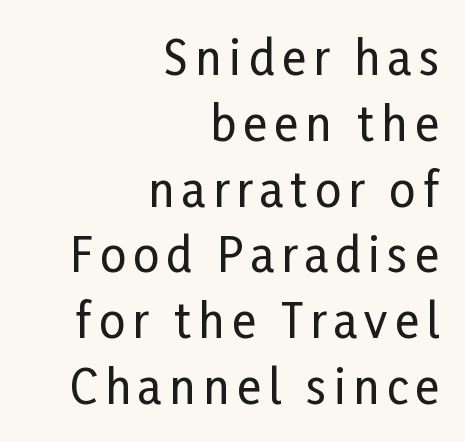
The image shows 46 px condensed sans-serif type, upright; set right-aligned, normal line spacing (1.43x), not underlined; low stroke contrast and a medium x-height.
